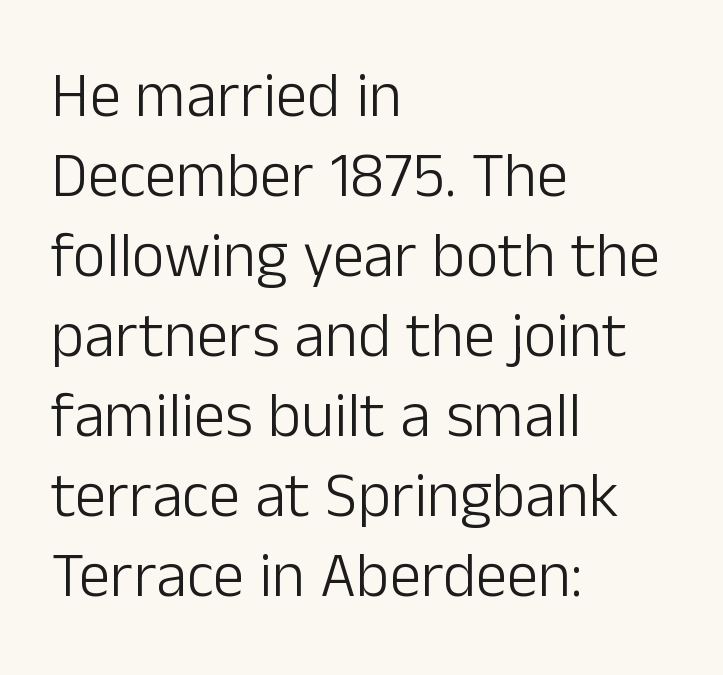
{"serif": "no", "italic": "no", "bold": "no", "weight": "light", "width": "normal", "stroke_contrast": "low", "x_height": "medium", "monospaced": "no", "underline": "no", "align": "left", "line_spacing": "normal", "line_spacing_ratio": 1.27, "letter_spacing": "normal", "letter_spacing_em": 0.0, "glyph_px": 63}
